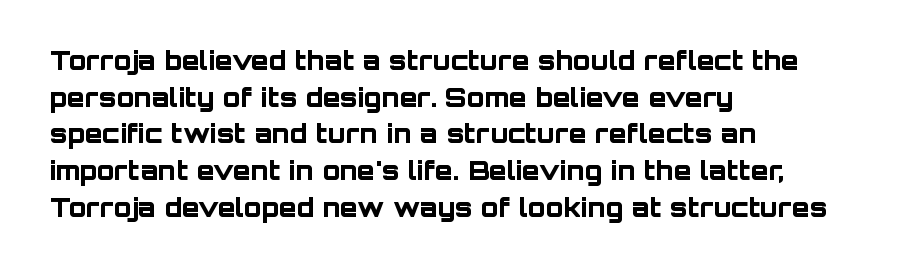
{"italic": "no", "bold": "yes", "underline": "no", "align": "left", "line_spacing": "normal", "line_spacing_ratio": 1.41, "letter_spacing": "normal", "letter_spacing_em": 0.0, "glyph_px": 26}
